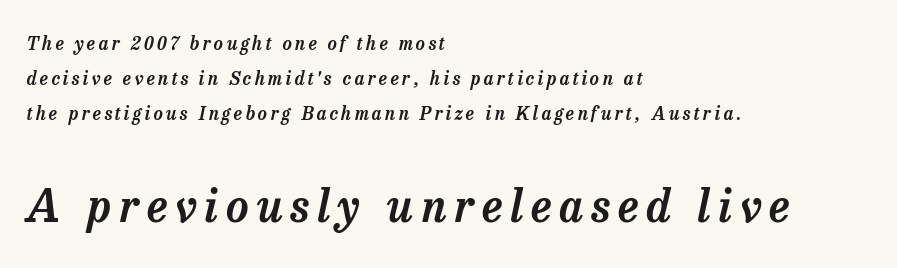
The image shows 44 px serif type, italic (leaning right); set left-aligned, loose line spacing (1.94x), not underlined; the second (bottom) block is 2.44x larger; low stroke contrast and a medium x-height.
